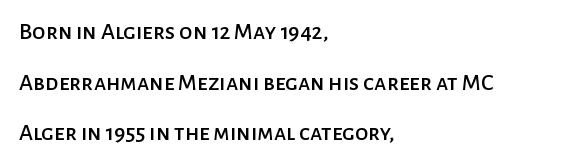
{"italic": "no", "underline": "no", "align": "left", "line_spacing": "loose", "line_spacing_ratio": 2.11, "letter_spacing": "normal", "letter_spacing_em": 0.0, "glyph_px": 24}
